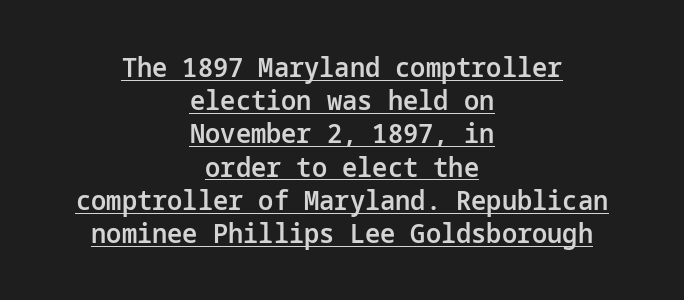
Q: Is the text bold? A: Semi-bold.
Q: Is the text italic (slanted)? A: No, it is upright.
Q: Is the text underlined? A: Yes.
Q: How is the paragraph aligned? A: Centered.
Q: Is the spacing between letters normal or unusually wide? A: Normal.
